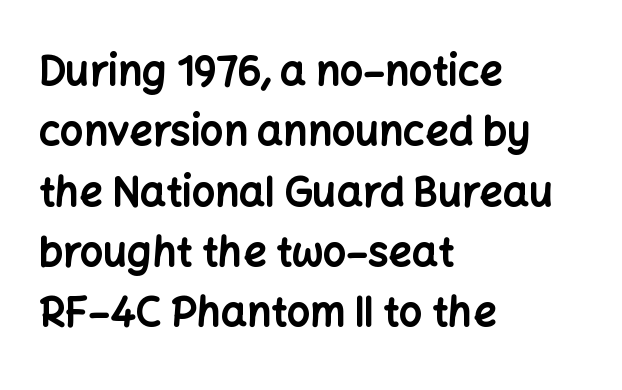
This sample uses plain, unmodified letter spacing. Heft: maximum for text — a bold. One-word summary of the alignment: left. You can tell from the bare stems that sans-serif type was used. This is the regular roman posture of the typeface.
